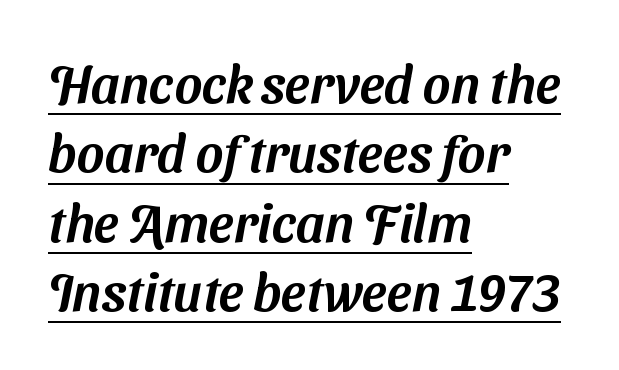
The image shows 53 px sans-serif type; set left-aligned, normal line spacing (1.31x), normal letter spacing, underlined; medium stroke contrast and a medium x-height.
